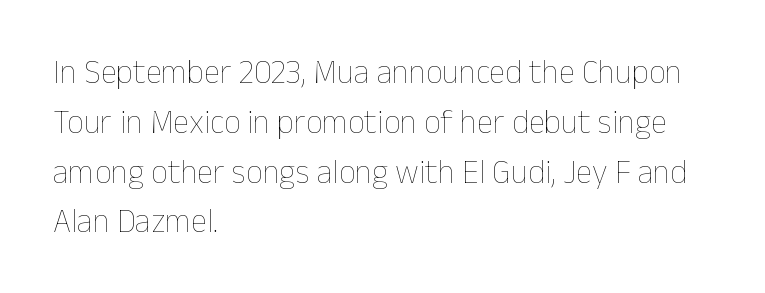
{"italic": "no", "bold": "no", "weight": "thin", "width": "normal", "stroke_contrast": "low", "x_height": "medium", "monospaced": "no", "underline": "no", "align": "left", "line_spacing": "normal", "line_spacing_ratio": 1.51, "letter_spacing": "normal", "letter_spacing_em": 0.0, "glyph_px": 33}
